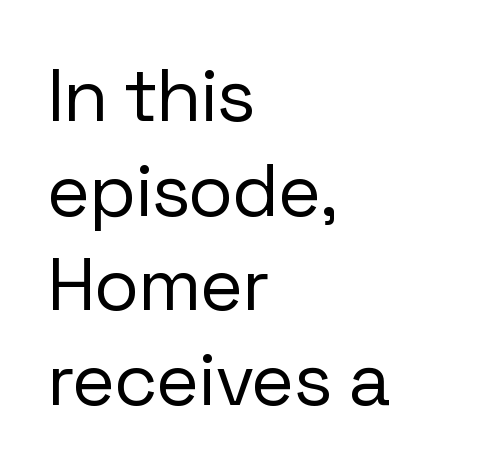
The paragraph shown leans on its left margin. Type style note: lacks serifs. Note the varied advance widths — an 'i' is clearly narrower than an 'm'. Check under the words: just untouched page. When letters stand straight like this, we call the style roman or upright.
